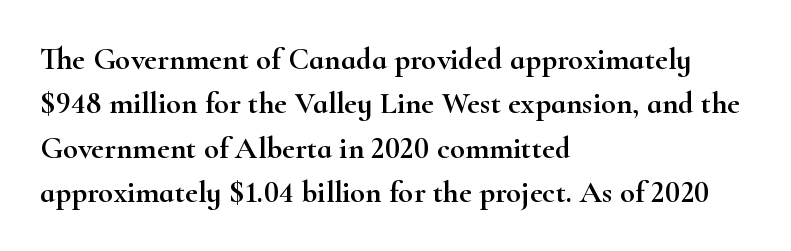
How would I describe the line gaps? Plain and ordinary. This sample has the flowing, uneven cadence of proportional lettering. Italic? Not at all — the glyphs are vertical. Decoration check: the copy has no underline. You could call the tracking neutral — neither tight nor loose. Teacher's note: observe the even left margin — that is flush-left alignment.
